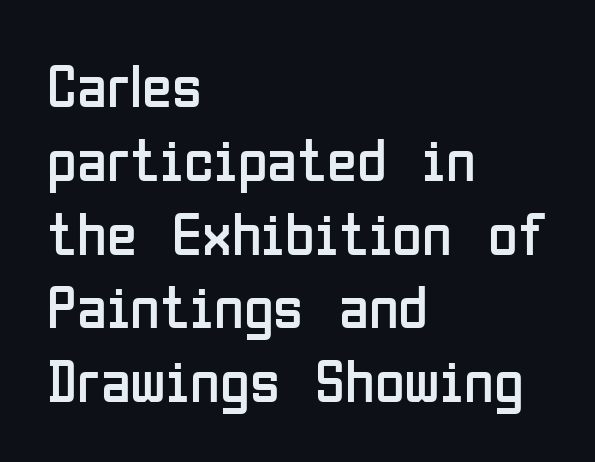
How are the letters spaced? Ordinarily, with no added tracking. Here the designer chose a conventional face with non-uniform glyph widths. Plain, unruled lines of type. The rag falls on the right side of this text block.
